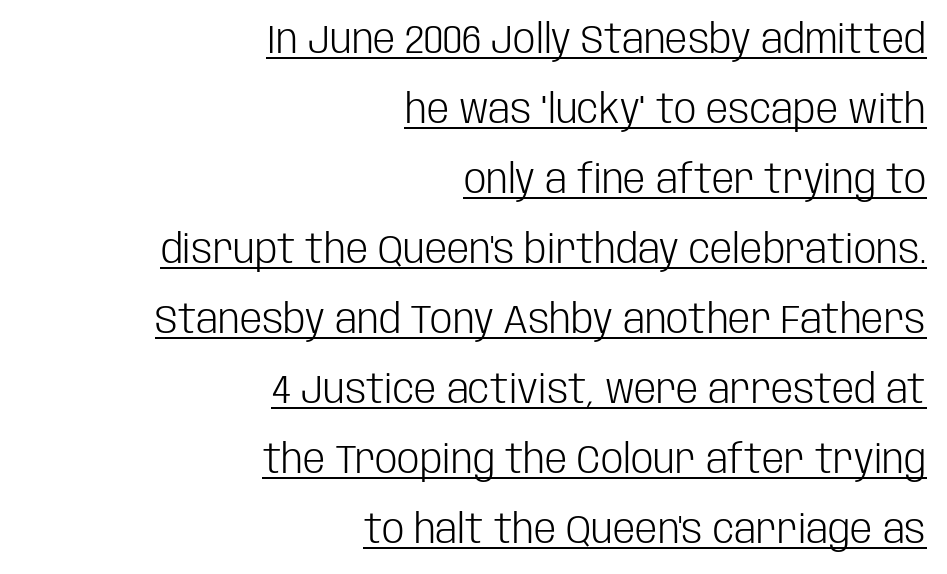
Look at the tracking — it's just the regular setting, nothing added. These lines are set flush right with a ragged left edge. The weight tops out at a normal text grade. This rendering features underlined lettering.
